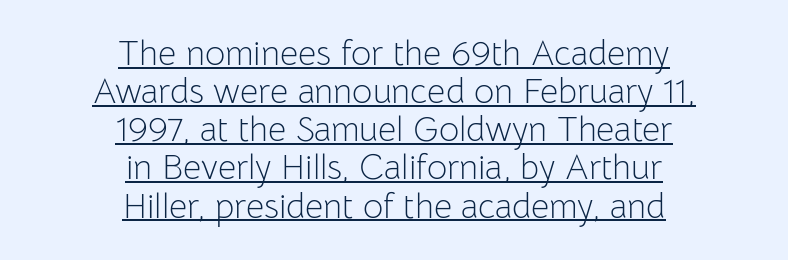
Q: Is the text bold? A: No.
Q: Is the text italic (slanted)? A: No, it is upright.
Q: Is the typeface a serif or a sans-serif typeface? A: Sans-serif.
Q: Is the text underlined? A: Yes.
Q: How is the paragraph aligned? A: Centered.
Q: Is the spacing between letters normal or unusually wide? A: Normal.
Q: Is the spacing between lines tight, normal or loose? A: Tight.
Q: Width (condensed, normal, or wide)? A: Normal.
Q: Stroke contrast? A: Low.
Q: x-height? A: Medium.
Q: Monospaced? A: No.
